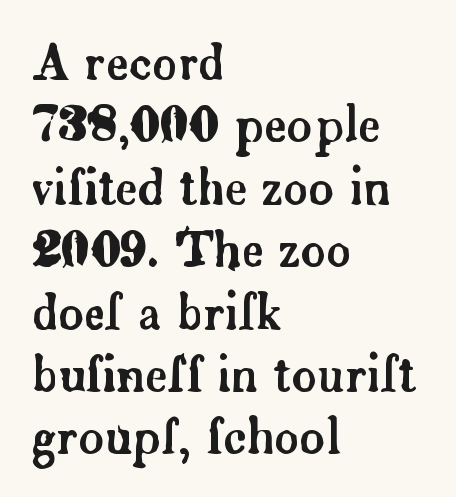
Q: Is the text italic (slanted)? A: No, it is upright.
Q: Is the typeface a serif or a sans-serif typeface? A: Serif.
Q: Is the text underlined? A: No.
Q: How is the paragraph aligned? A: Left-aligned.
Q: Is the spacing between letters normal or unusually wide? A: Normal.
Q: Is the spacing between lines tight, normal or loose? A: Normal.
Q: Width (condensed, normal, or wide)? A: Normal.
Q: Stroke contrast? A: Low.
Q: x-height? A: Small.
Q: Monospaced? A: No.
